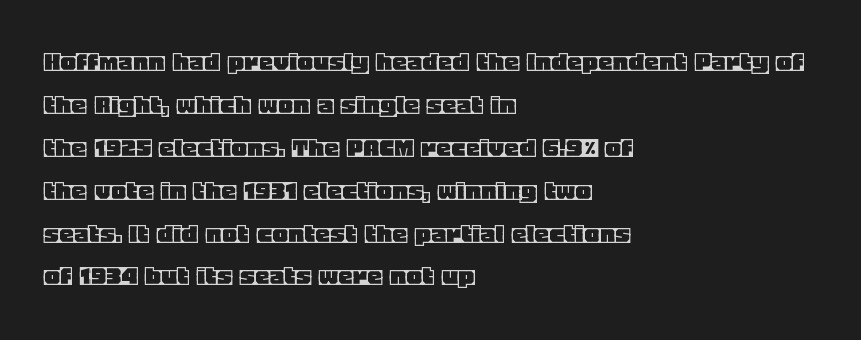
The image shows 30 px text type, upright; set left-aligned, normal line spacing (1.43x), normal letter spacing, not underlined; a large x-height.
